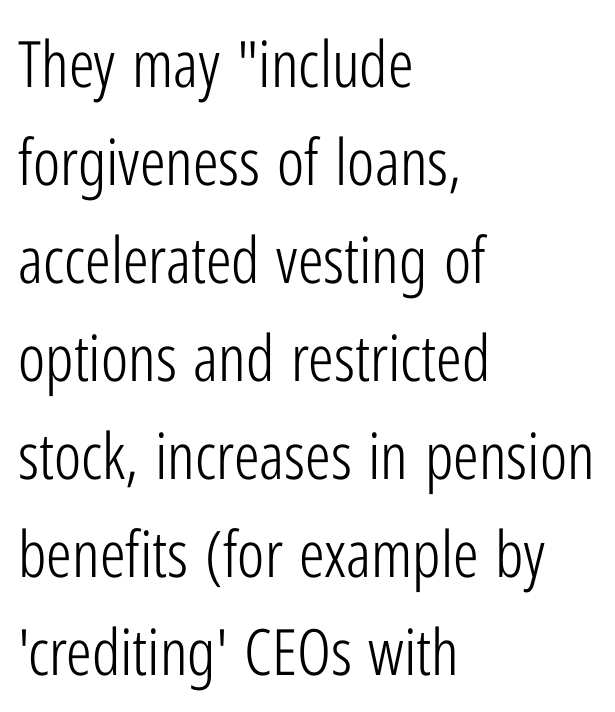
Summary of weight: not heavy and not bold. Every character sits straight up, as roman type does. Letterform terminals end flat and unadorned throughout the passage. Each new line begins a customary step beneath the previous one. Each row of text sits above clean, open space.
